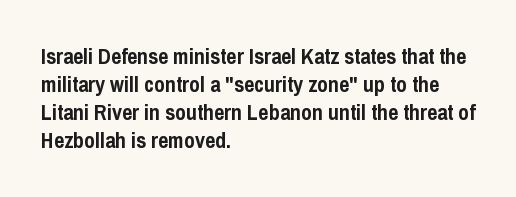
The passage is arranged the way most books set body copy — flush left. No word sits above an underline. Nobody touched the tracking dial on this one. Stroke thickness is high; the sample reads as a true bold.
